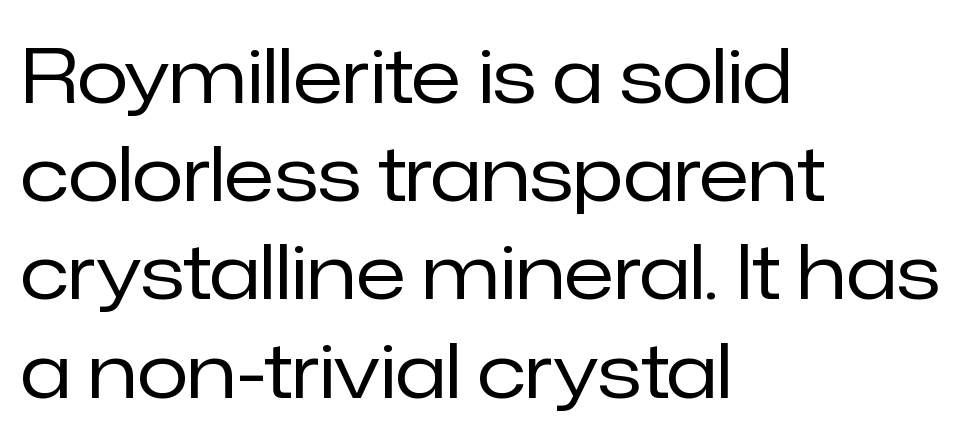
Q: Is the text bold? A: No.
Q: Is the text italic (slanted)? A: No, it is upright.
Q: Is the typeface a serif or a sans-serif typeface? A: Sans-serif.
Q: Is the text underlined? A: No.
Q: How is the paragraph aligned? A: Left-aligned.
Q: Is the spacing between letters normal or unusually wide? A: Normal.
Q: Is the spacing between lines tight, normal or loose? A: Normal.
Q: Width (condensed, normal, or wide)? A: Normal.
Q: Stroke contrast? A: Low.
Q: x-height? A: Medium.
Q: Monospaced? A: No.
